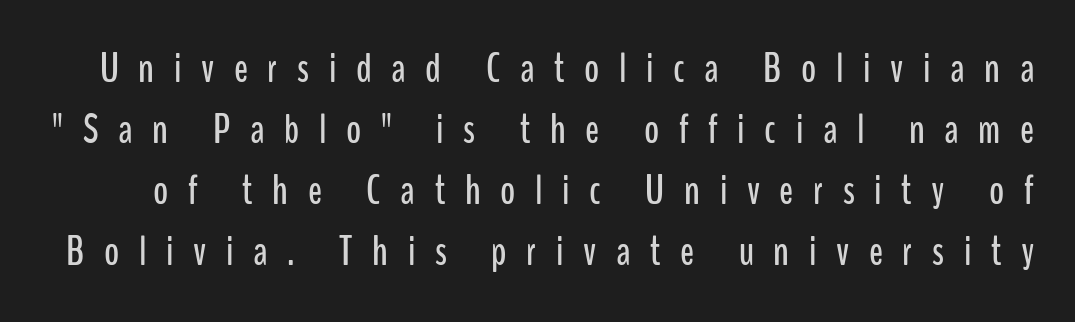
The specimen omits any rule beneath the text block's lines. Characters remain perfectly vertical along every line. Character widths vary here, with narrow letters taking less room than wide ones. There is plenty of visible air inserted between adjacent glyphs. The rendering uses a moderate line-height, typical for paragraphs. The rendering shows plain stroke endings on the letterforms — a sans-serif design.
